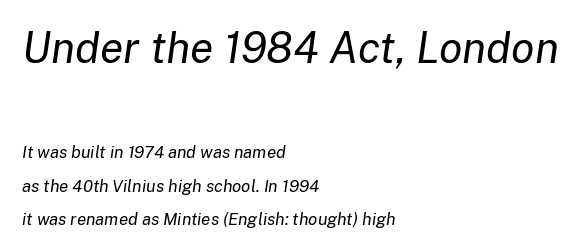
Q: Is the text bold? A: No.
Q: Is the text italic (slanted)? A: Yes, it leans right by about 8 degrees.
Q: Is the text underlined? A: No.
Q: How is the paragraph aligned? A: Left-aligned.
Q: Is the spacing between letters normal or unusually wide? A: Normal.
Q: Is the spacing between lines tight, normal or loose? A: Loose.
Q: Which block of text is set in a larger size, the first (top) or the second (bottom)? A: The first (top) one.
Q: Width (condensed, normal, or wide)? A: Normal.
Q: Stroke contrast? A: Low.
Q: x-height? A: Medium.
Q: Monospaced? A: No.
